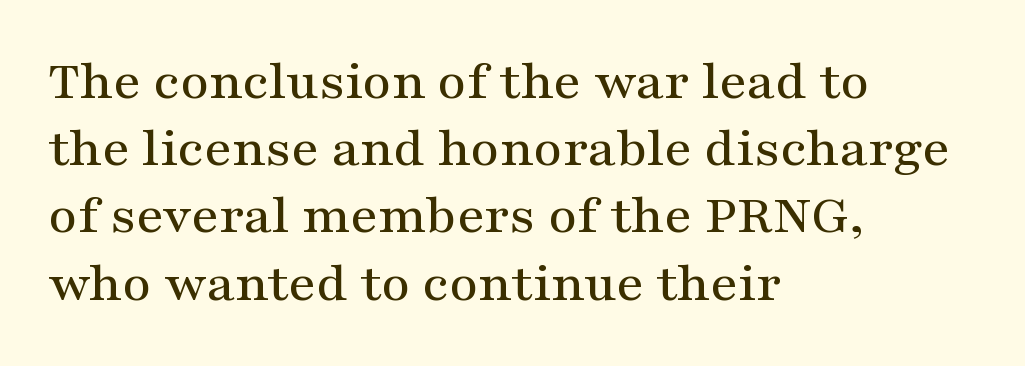
The image shows 56 px wide serif type, upright; set left-aligned, line spacing 1.2x, normal letter spacing, not underlined; medium stroke contrast and a medium x-height.
